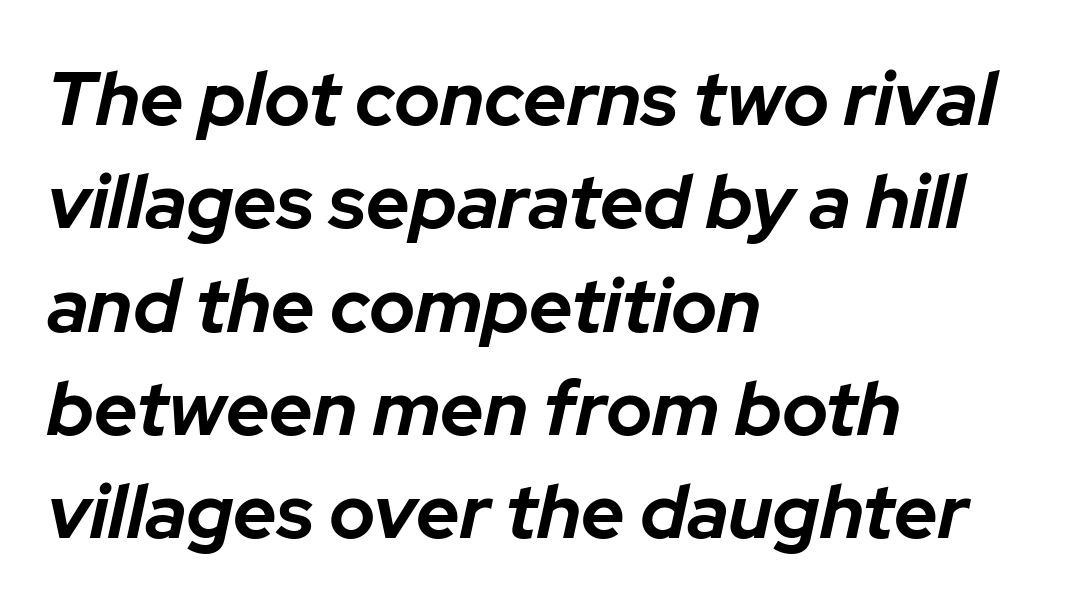
Horizontal bands of white between lines are of average thickness. The passage shown is typed in a proportional face where columns would drift. Weight check: bold — yes, fully. The line texture is even and compact thanks to regular tracking.
